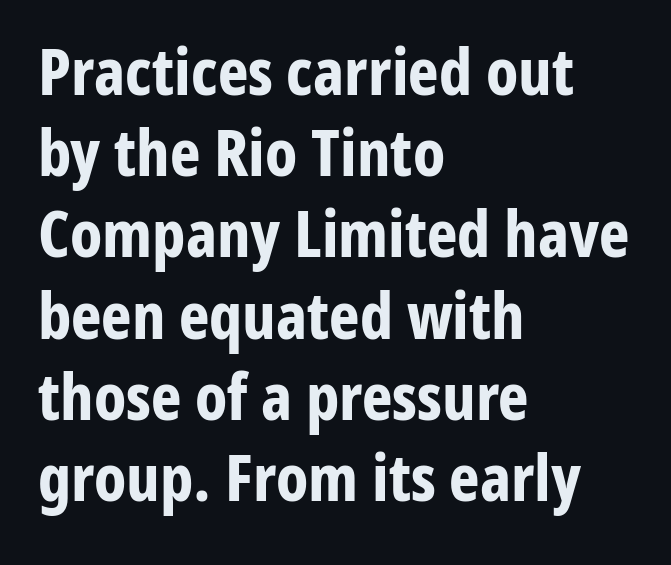
Q: Is the text bold? A: Yes.
Q: Is the text italic (slanted)? A: No, it is upright.
Q: Is the typeface a serif or a sans-serif typeface? A: Sans-serif.
Q: Is the text underlined? A: No.
Q: How is the paragraph aligned? A: Left-aligned.
Q: Is the spacing between letters normal or unusually wide? A: Normal.
Q: Is the spacing between lines tight, normal or loose? A: Normal.
Q: Width (condensed, normal, or wide)? A: Condensed.
Q: Stroke contrast? A: Low.
Q: x-height? A: Medium.
Q: Monospaced? A: No.
